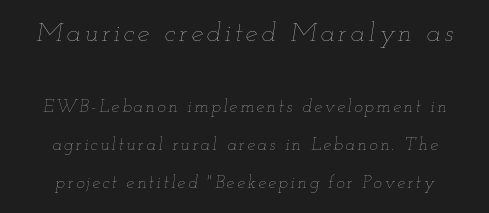
Q: Is the text bold? A: No.
Q: Is the text italic (slanted)? A: Yes, it leans right by about 12 degrees.
Q: Is the text underlined? A: No.
Q: Is the spacing between lines tight, normal or loose? A: Loose.
Q: Which block of text is set in a larger size, the first (top) or the second (bottom)? A: The first (top) one.
